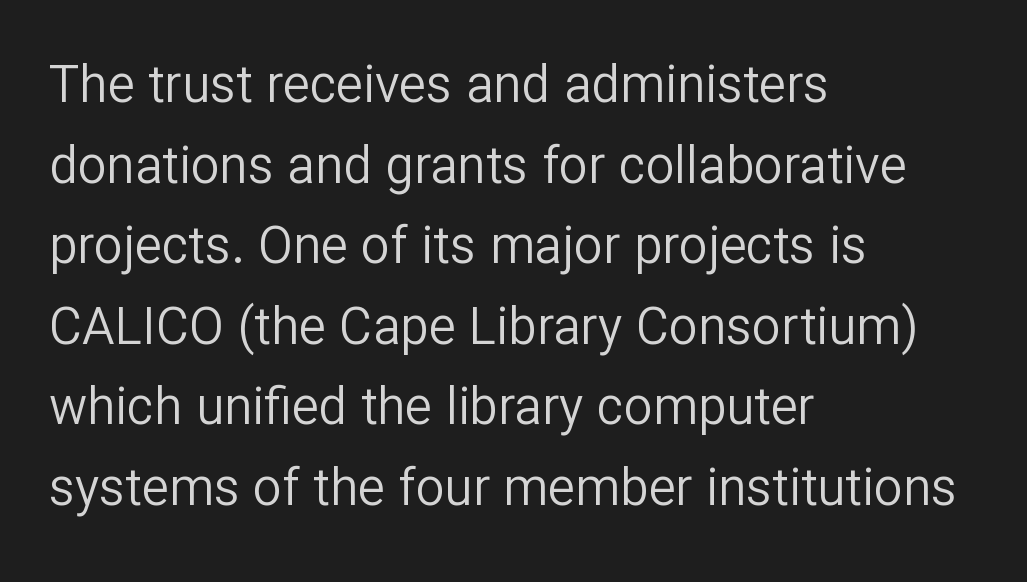
Check under the words: just untouched page. Nothing heavy about these letters — not bold at all. Typographically, this falls in the sans-serif category. This sample has the flowing, uneven cadence of proportional lettering. The letters stand upright; this is a roman face.
